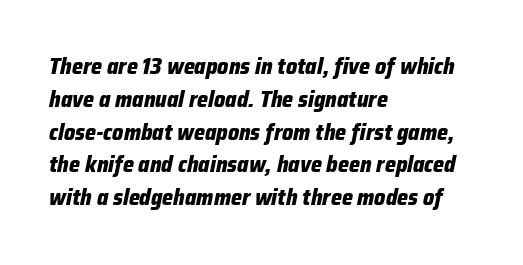
The image shows 22 px bold type, italic (leaning right); set left-aligned, normal line spacing (1.49x), normal letter spacing, not underlined.
